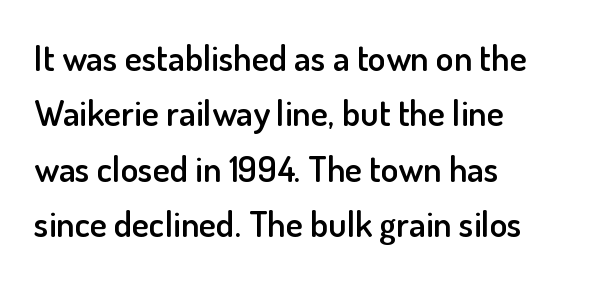
Summary of weight: moderately heavy, a semibold. Inter-character spacing is left at the font's built-in metrics. Does the leading feel generous? No, just average. Every character sits straight up, as roman type does. The letters advance in unequal steps, a hallmark of proportional type.
